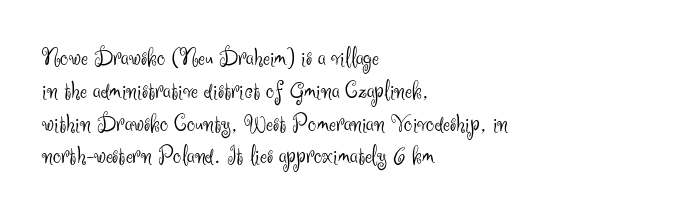
Check the space under the baseline: it is left empty. Posture: upright roman. Is the type heavy? It reads as light-to-regular instead. One-word summary of the alignment: left. The line-height multiplier appears to be the usual default.
